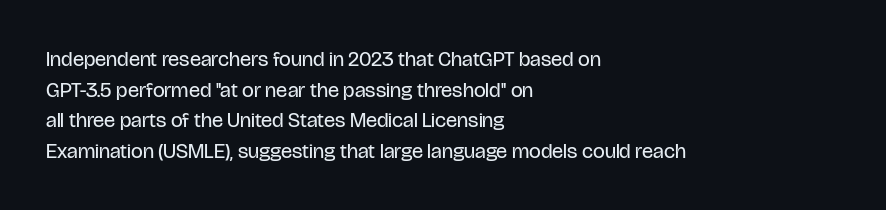
{"italic": "no", "bold": "no", "underline": "no", "align": "left", "line_spacing": "normal", "line_spacing_ratio": 1.46, "letter_spacing": "normal", "letter_spacing_em": 0.0, "glyph_px": 21}
